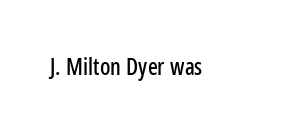
Each word holds together tightly as a unit, with standard inter-letter gaps. Posture: upright roman. The specimen omits any rule beneath the text block's lines.
